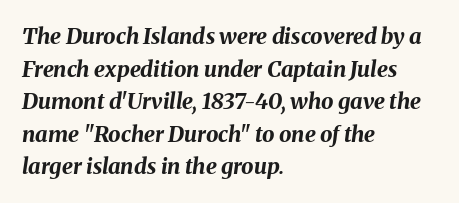
Q: Is the text bold? A: Yes.
Q: Is the text italic (slanted)? A: Yes, it leans right by about 8 degrees.
Q: Is the text underlined? A: No.
Q: How is the paragraph aligned? A: Left-aligned.
Q: Is the spacing between letters normal or unusually wide? A: Normal.
Q: Is the spacing between lines tight, normal or loose? A: Normal.
